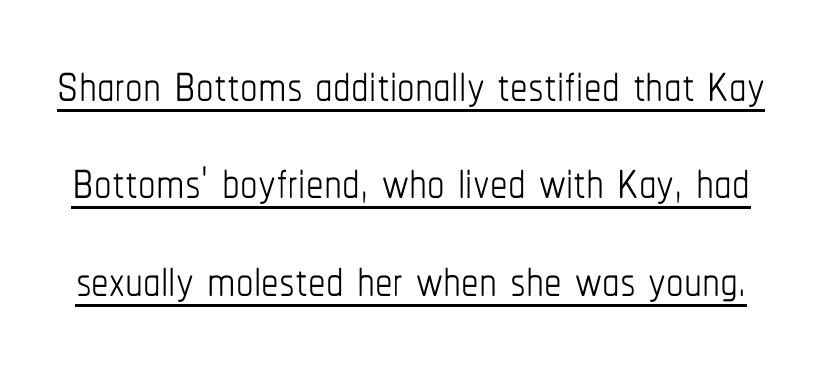
{"italic": "no", "bold": "no", "weight": "thin", "width": "condensed", "stroke_contrast": "low", "x_height": "medium", "monospaced": "no", "underline": "yes", "line_spacing": "normal", "line_spacing_ratio": 1.39, "letter_spacing": "normal", "letter_spacing_em": 0.0, "glyph_px": 70}
